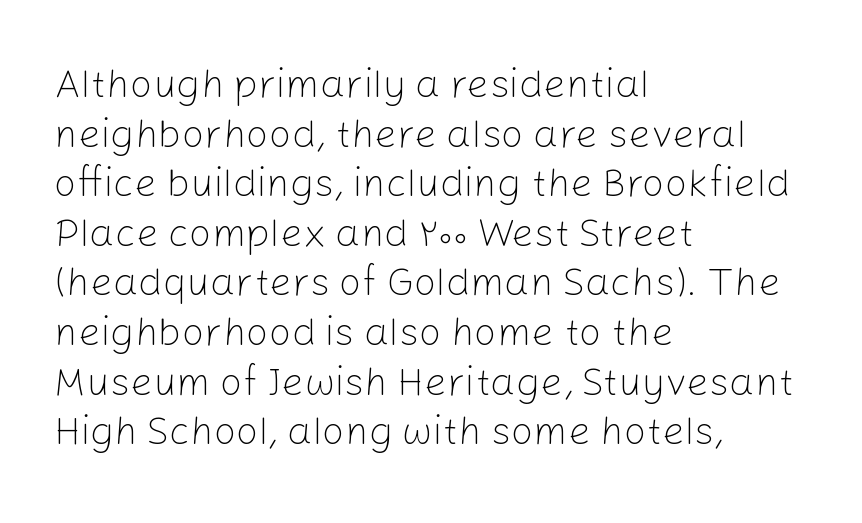
The image shows 40 px light sans-serif type, upright; set left-aligned, line spacing 1.24x, normal letter spacing, not underlined; low stroke contrast and a medium x-height.
